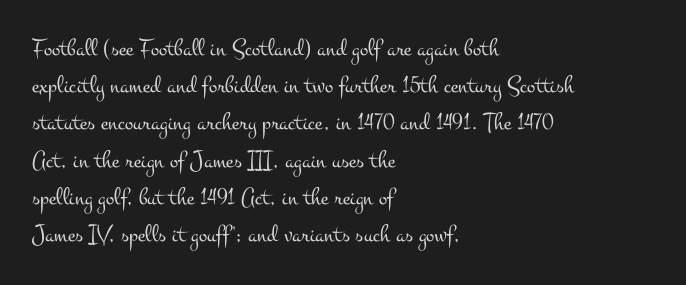
Q: Is the text bold? A: No.
Q: Is the text italic (slanted)? A: Yes.
Q: Is the text underlined? A: No.
Q: How is the paragraph aligned? A: Left-aligned.
Q: Is the spacing between letters normal or unusually wide? A: Normal.
Q: Is the spacing between lines tight, normal or loose? A: Normal.
